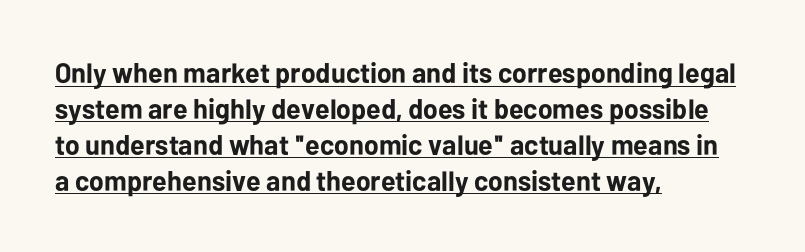
{"serif": "no", "italic": "no", "bold": "yes", "weight": "bold", "width": "normal", "stroke_contrast": "low", "x_height": "medium", "monospaced": "no", "underline": "yes", "align": "left", "line_spacing": "normal", "line_spacing_ratio": 1.28, "letter_spacing": "normal", "letter_spacing_em": 0.0, "glyph_px": 28}
